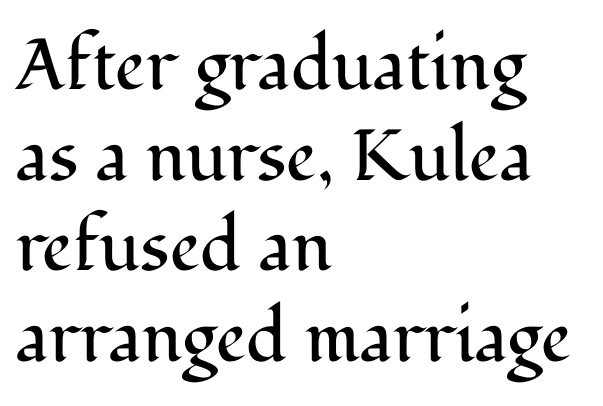
Spacing between characters is what you'd get straight out of the box. The lines in this sample share a left origin and differ only in where they stop. The rendering shows small feet on the letterforms — a serif design. A bare baseline throughout the passage.
